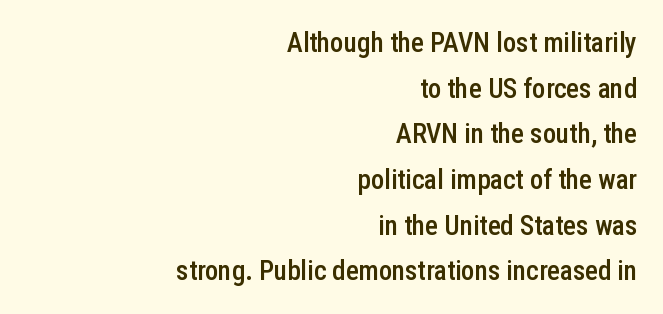
{"italic": "no", "bold": "semi", "underline": "no", "align": "right", "line_spacing": "normal", "line_spacing_ratio": 1.69, "letter_spacing": "normal", "letter_spacing_em": 0.0, "glyph_px": 27}
